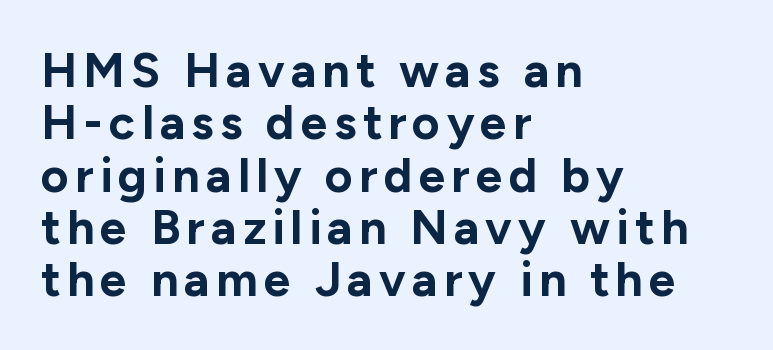
Clear beneath every line of the passage. You could not count columns in this text — the font is proportionally spaced. The rendering shows plain stroke endings on the letterforms — a sans-serif design. The line-height multiplier appears low, near solid setting. The lettering stays uniformly vertical, giving the passage a roman look.
